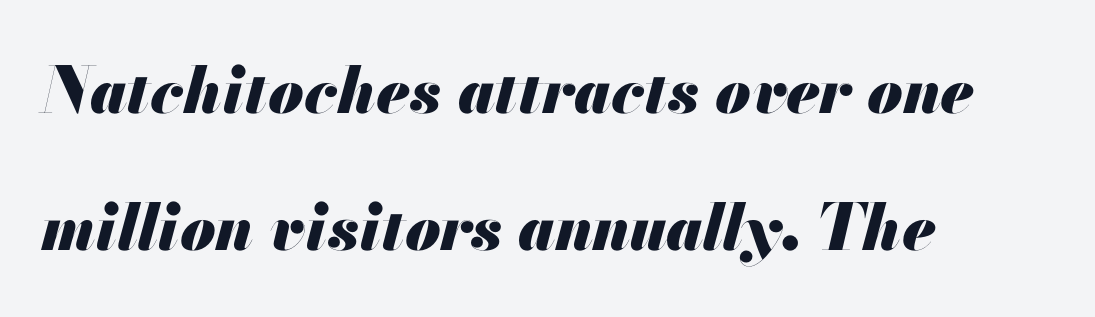
The image shows 64 px heavy type, italic (leaning right); set left-aligned, loose line spacing (2.14x), normal letter spacing, not underlined; medium stroke contrast and a small x-height.
